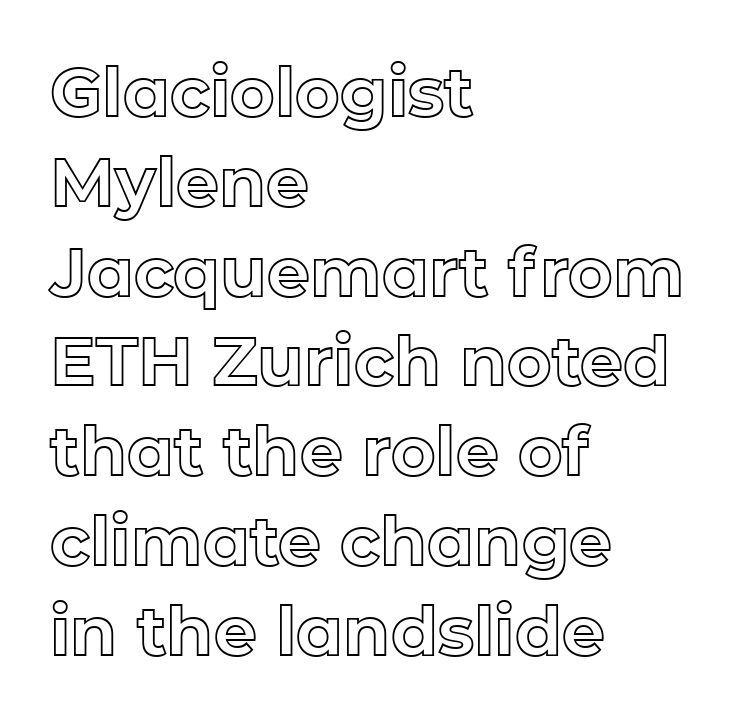
The image shows 68 px text type, upright; set left-aligned, normal line spacing (1.32x), normal letter spacing, not underlined; a medium x-height.
